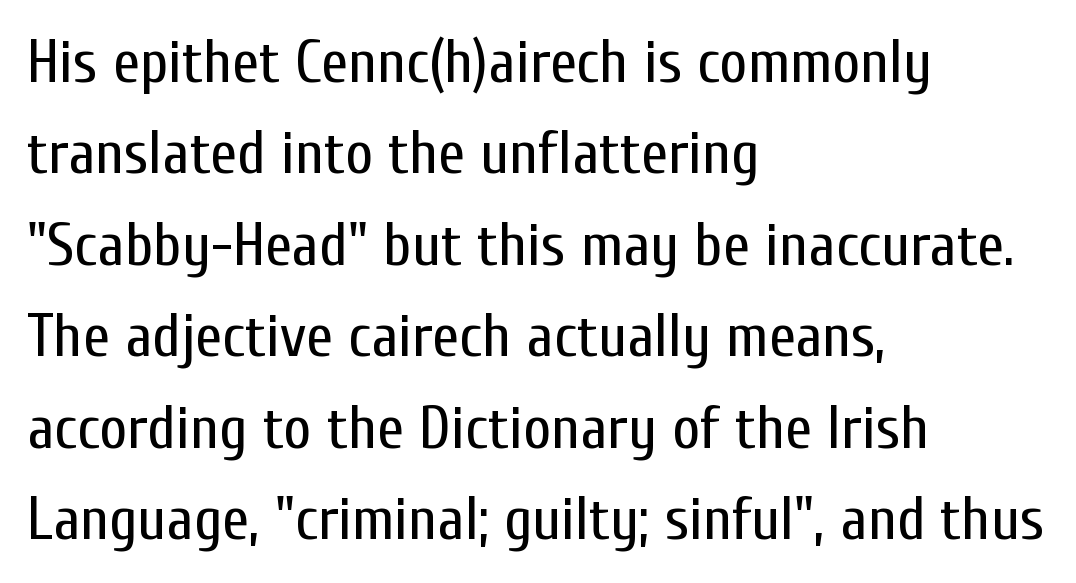
Leading: standard. The glyphs in this specimen are sans serif. Here the designer chose a conventional face with non-uniform glyph widths. No word sits above an underline. Caption: standard tracking, unaltered.
